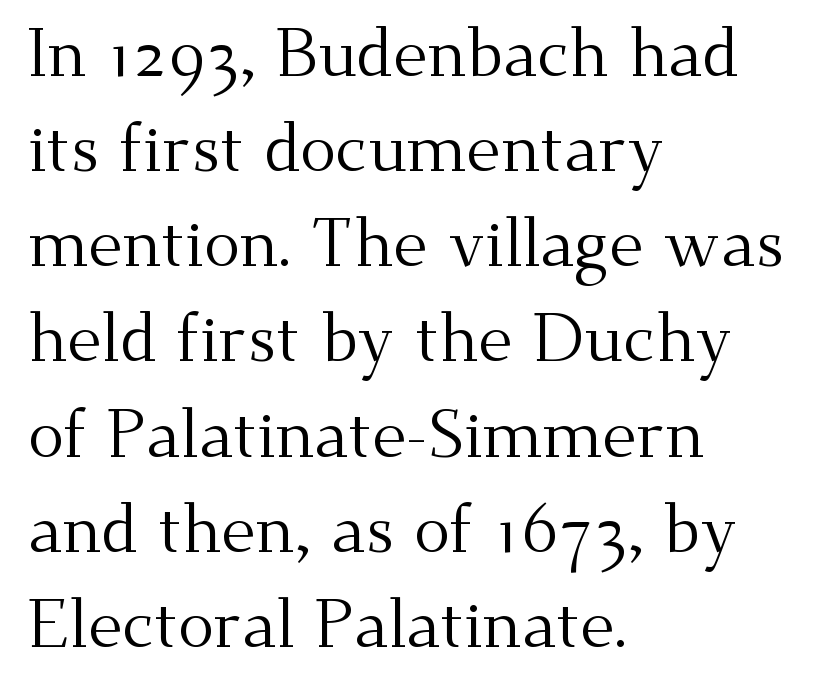
Q: Is the text bold? A: No.
Q: Is the text italic (slanted)? A: No, it is upright.
Q: Is the typeface a serif or a sans-serif typeface? A: Serif.
Q: Is the text underlined? A: No.
Q: How is the paragraph aligned? A: Left-aligned.
Q: Is the spacing between letters normal or unusually wide? A: Normal.
Q: Is the spacing between lines tight, normal or loose? A: Normal.
Q: Width (condensed, normal, or wide)? A: Normal.
Q: Stroke contrast? A: Medium.
Q: x-height? A: Small.
Q: Monospaced? A: No.
